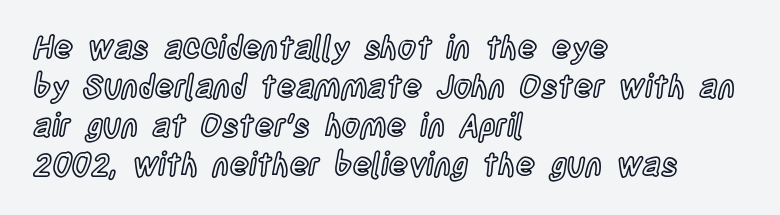
Q: Is the text italic (slanted)? A: Yes.
Q: Is the text underlined? A: No.
Q: How is the paragraph aligned? A: Left-aligned.
Q: Is the spacing between letters normal or unusually wide? A: Normal.
Q: Width (condensed, normal, or wide)? A: Condensed.
Q: x-height? A: Large.
Q: Monospaced? A: No.
